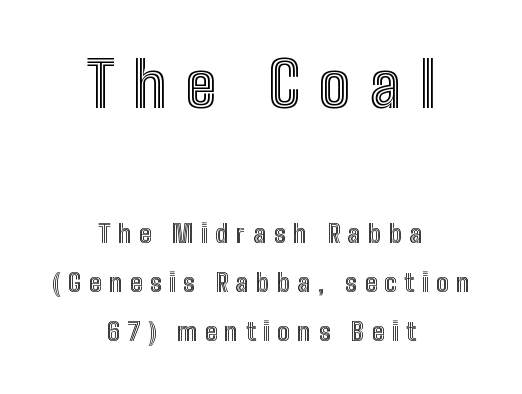
{"italic": "no", "width": "condensed", "x_height": "medium", "monospaced": "no", "underline": "no", "align": "center", "line_spacing": "loose", "line_spacing_ratio": 1.97, "letter_spacing": "wide", "letter_spacing_em": 0.31, "larger_block": "first", "size_ratio": 2.48, "glyph_px": 62}
